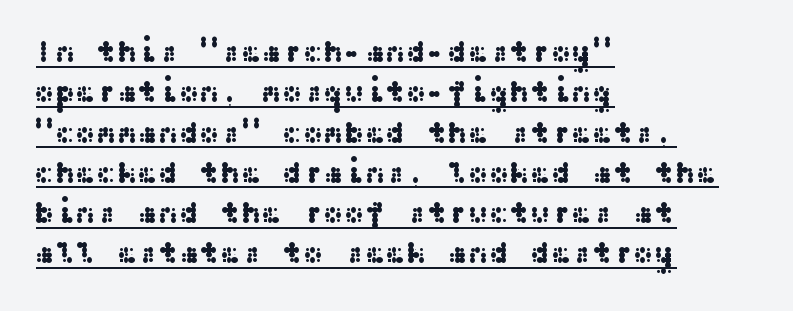
{"serif": "no", "italic": "no", "width": "wide", "stroke_contrast": "medium", "x_height": "medium", "underline": "yes", "align": "left", "line_spacing": "normal", "line_spacing_ratio": 1.3, "letter_spacing": "normal", "letter_spacing_em": 0.0, "glyph_px": 31}
